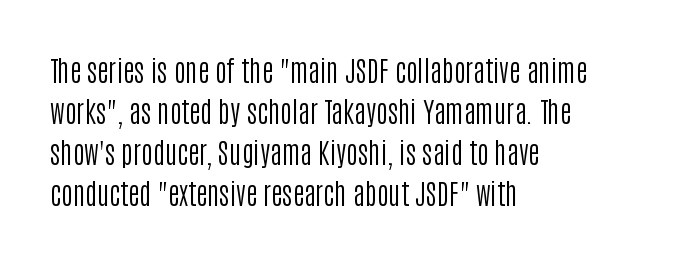
Anything drawn beneath the words? Only blank space. In terms of posture, this sample is upright. Observe the absence of serifs on each vertical stroke in this sample. Weight: in the light-to-regular range. How are the letters spaced? Ordinarily, with no added tracking.
